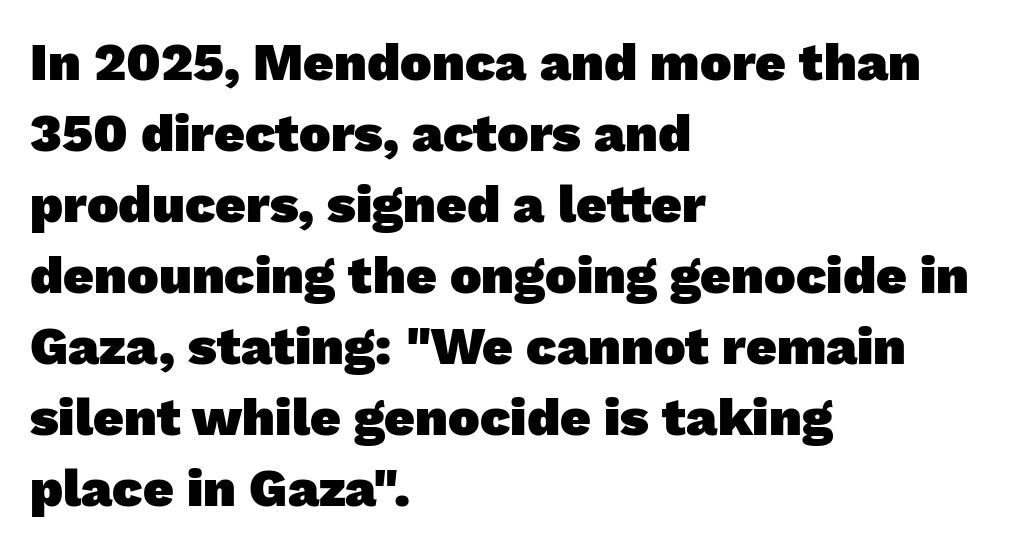
{"serif": "no", "bold": "yes", "weight": "heavy", "width": "normal", "stroke_contrast": "low", "x_height": "medium", "monospaced": "no", "underline": "no", "align": "left", "line_spacing": "normal", "line_spacing_ratio": 1.34, "letter_spacing": "normal", "letter_spacing_em": 0.0, "glyph_px": 53}
